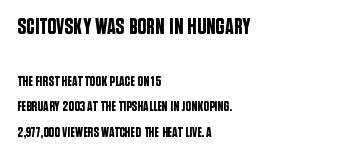
The image shows 22 px text type, upright; set left-aligned, line spacing 1.82x, normal letter spacing, not underlined; the first (top) block is 1.57x larger.
